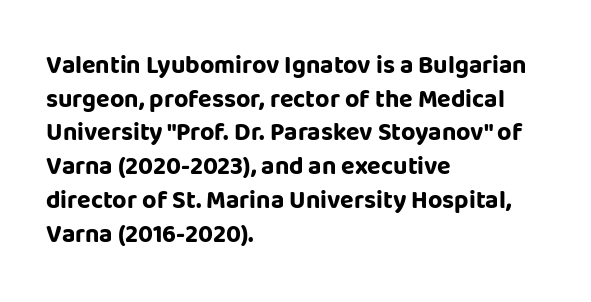
Students, note that the glyphs here touch the page at normal intervals. Chunky letters — that's bold for sure. Descenders are the only things crossing below the line. Notice how the passage keeps a crisp vertical edge on the left only.
